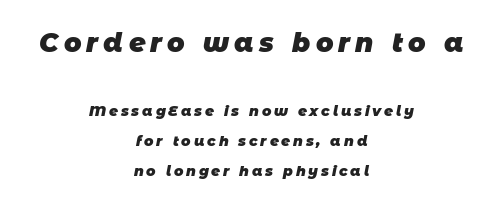
The image shows 26 px bold type; set centered, loose line spacing (2.14x), unusually wide letter spacing (+0.2 em), not underlined; the first (top) block is 1.86x larger.
